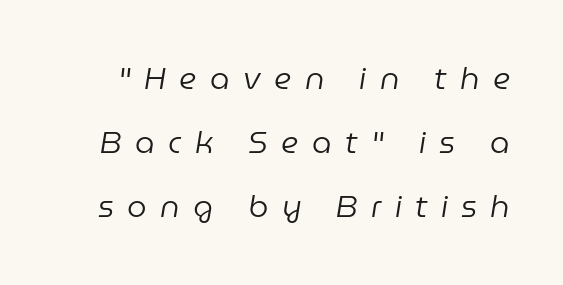
The words here are not underlined. Stems here are at most as thick as an everyday book face. This sample trades compactness for vertical openness between lines. The rendering uses natural spacing where letterforms have individual widths. Every character sits at an angle, as italics do.
